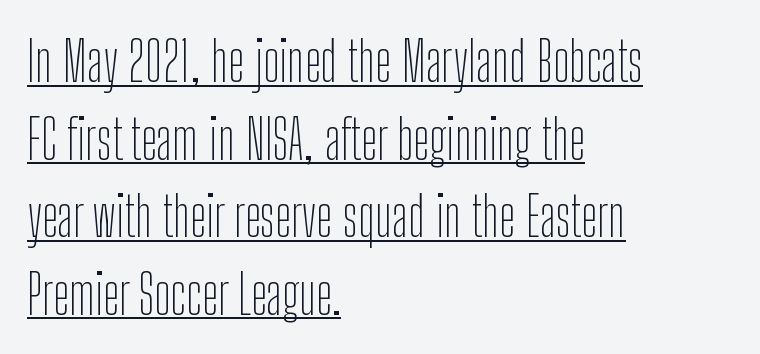
{"serif": "no", "italic": "no", "bold": "no", "weight": "thin", "width": "condensed", "stroke_contrast": "low", "x_height": "medium", "monospaced": "no", "underline": "yes", "align": "left", "line_spacing": "normal", "line_spacing_ratio": 1.41, "letter_spacing": "normal", "letter_spacing_em": 0.0, "glyph_px": 55}
